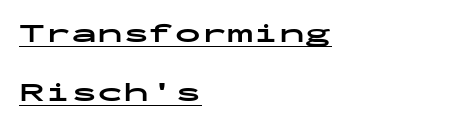
The glyphs have the mass of a bold cut. This is underlined copy, the kind a proofreader might mark for attention. Casual observation: everything's shoved over to the left. The vertical gap from one line to the next is large. Italic? Not at all — the glyphs are vertical.
